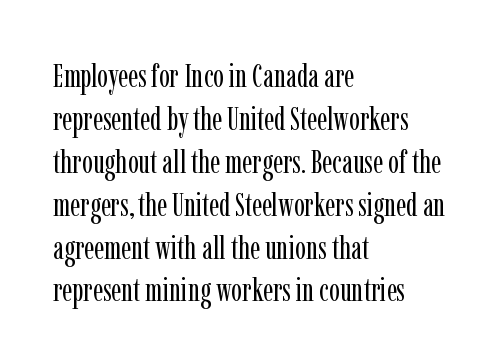
The image shows 32 px regular-weight, condensed serif type, upright; set left-aligned, normal line spacing (1.34x), normal letter spacing, not underlined; low stroke contrast and a medium x-height.
